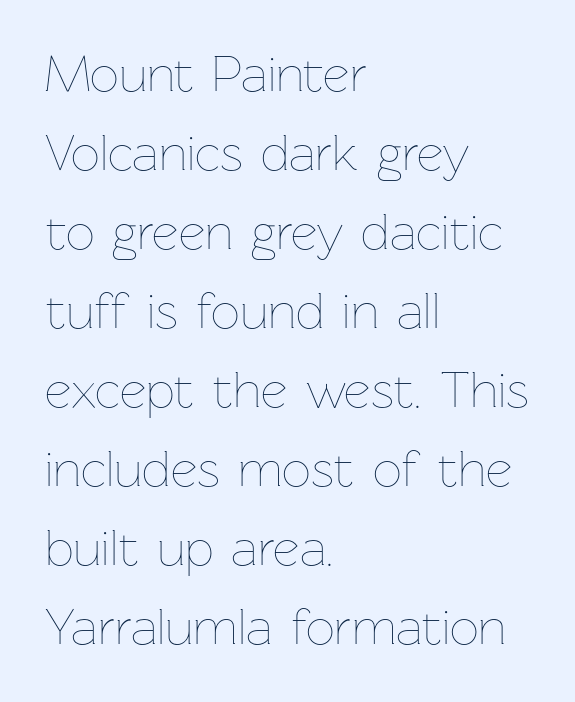
The image shows 51 px thin type, upright; set left-aligned, normal line spacing (1.55x), normal letter spacing, not underlined; low stroke contrast and a medium x-height.
